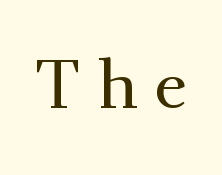
Q: Is the text italic (slanted)? A: No, it is upright.
Q: Is the typeface a serif or a sans-serif typeface? A: Serif.
Q: Is the text underlined? A: No.
Q: Is the spacing between letters normal or unusually wide? A: Unusually wide.
Q: Width (condensed, normal, or wide)? A: Normal.
Q: Stroke contrast? A: Medium.
Q: x-height? A: Small.
Q: Monospaced? A: No.
